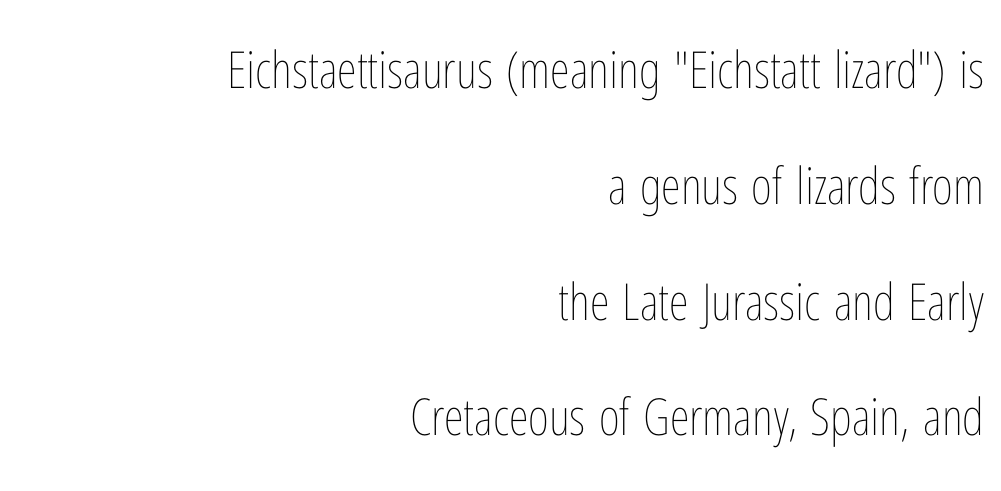
{"italic": "no", "bold": "no", "weight": "thin", "width": "condensed", "stroke_contrast": "low", "x_height": "medium", "monospaced": "no", "underline": "no", "align": "right", "line_spacing": "loose", "line_spacing_ratio": 2.27, "letter_spacing": "normal", "letter_spacing_em": 0.0, "glyph_px": 51}
